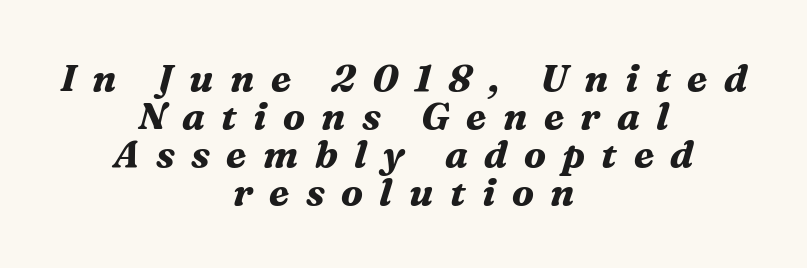
{"serif": "yes", "italic": "yes", "lean": "right", "slant_degrees": 16, "bold": "yes", "weight": "bold", "width": "normal", "stroke_contrast": "medium", "x_height": "medium", "monospaced": "no", "underline": "no", "align": "center", "line_spacing": "tight", "line_spacing_ratio": 1.0, "letter_spacing": "wide", "letter_spacing_em": 0.43, "glyph_px": 38}
